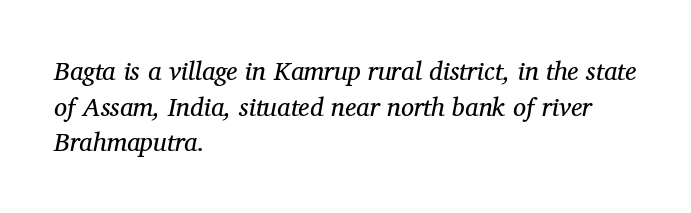
Does the leading feel generous? No, just average. Short note: letters normally spaced. The face looks like a standard text weight, possibly lighter. Short and long lines alike share a common starting point at left. A bare baseline throughout the passage.
